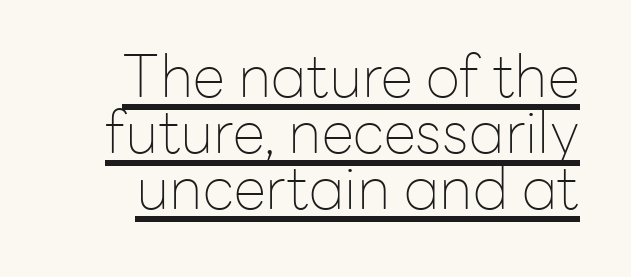
The image shows 59 px thin sans-serif type, upright; set tight line spacing (0.95x), normal letter spacing, underlined; low stroke contrast and a medium x-height.
